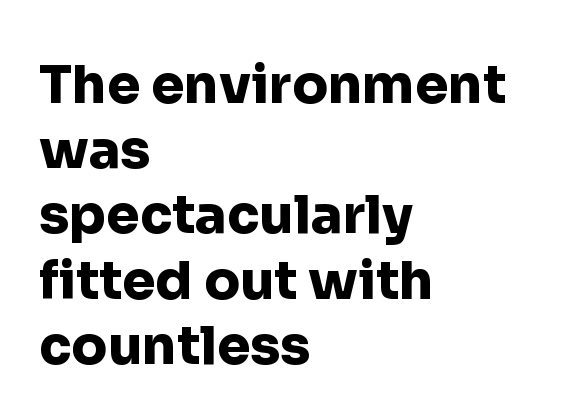
Q: Is the text bold? A: Yes.
Q: Is the text italic (slanted)? A: No, it is upright.
Q: Is the typeface a serif or a sans-serif typeface? A: Sans-serif.
Q: Is the text underlined? A: No.
Q: How is the paragraph aligned? A: Left-aligned.
Q: Is the spacing between letters normal or unusually wide? A: Normal.
Q: Width (condensed, normal, or wide)? A: Normal.
Q: Stroke contrast? A: Low.
Q: x-height? A: Medium.
Q: Monospaced? A: No.
